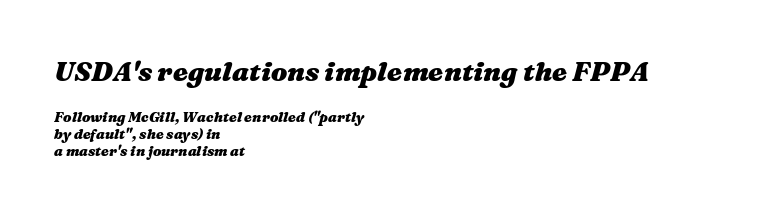
{"italic": "yes", "lean": "right", "slant_degrees": 16, "bold": "yes", "underline": "no", "align": "left", "line_spacing_ratio": 1.2, "letter_spacing": "normal", "letter_spacing_em": 0.0, "larger_block": "first", "size_ratio": 1.93, "glyph_px": 27}
